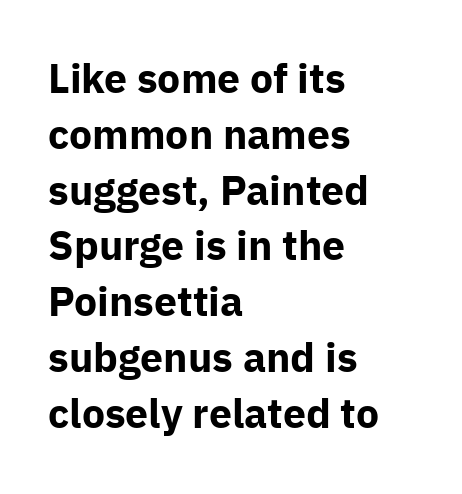
{"serif": "no", "italic": "no", "bold": "yes", "weight": "bold", "width": "normal", "stroke_contrast": "low", "x_height": "medium", "monospaced": "no", "underline": "no", "align": "left", "line_spacing": "normal", "line_spacing_ratio": 1.36, "letter_spacing": "normal", "letter_spacing_em": 0.0, "glyph_px": 41}
